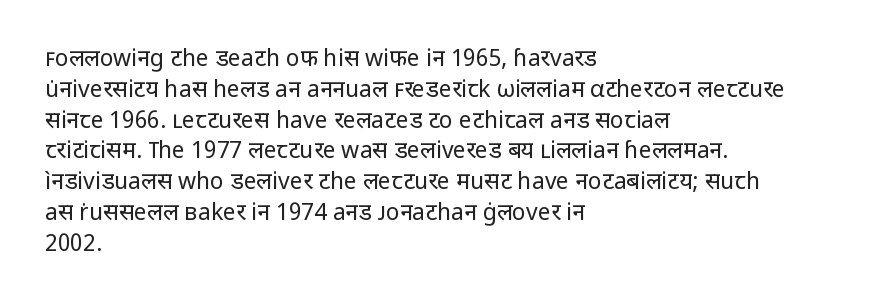
Q: Is the text bold? A: No.
Q: Is the text italic (slanted)? A: No, it is upright.
Q: Is the text underlined? A: No.
Q: How is the paragraph aligned? A: Left-aligned.
Q: Is the spacing between letters normal or unusually wide? A: Normal.
Q: Is the spacing between lines tight, normal or loose? A: Normal.
